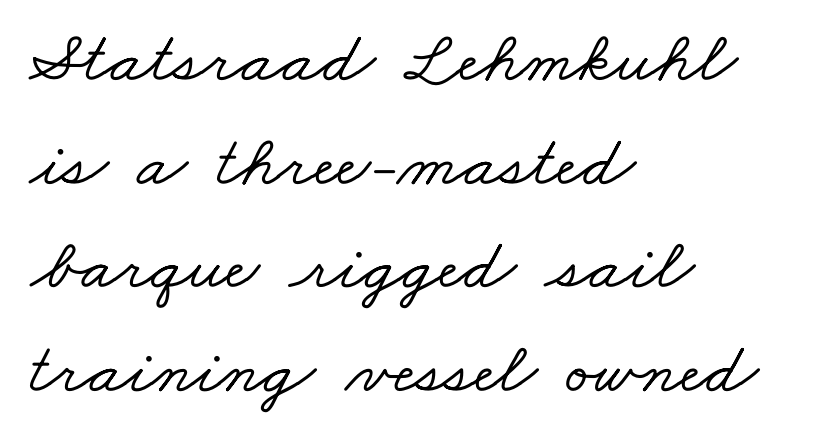
The image shows 73 px wide serif type; set left-aligned, normal line spacing (1.42x), normal letter spacing, not underlined; low stroke contrast and a small x-height.
